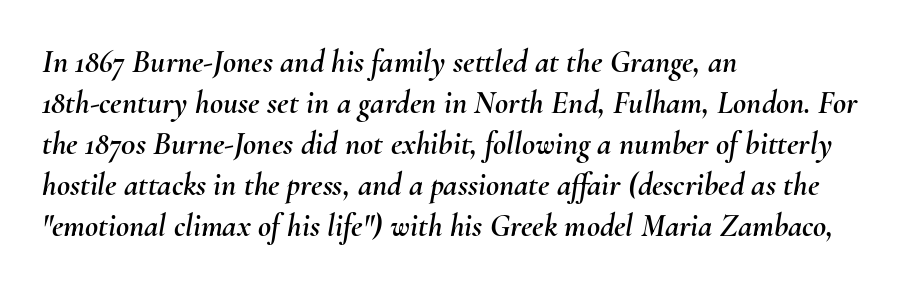
The image shows 32 px text type, italic (leaning right); set left-aligned, normal line spacing (1.28x), normal letter spacing, not underlined; medium stroke contrast and a small x-height.
